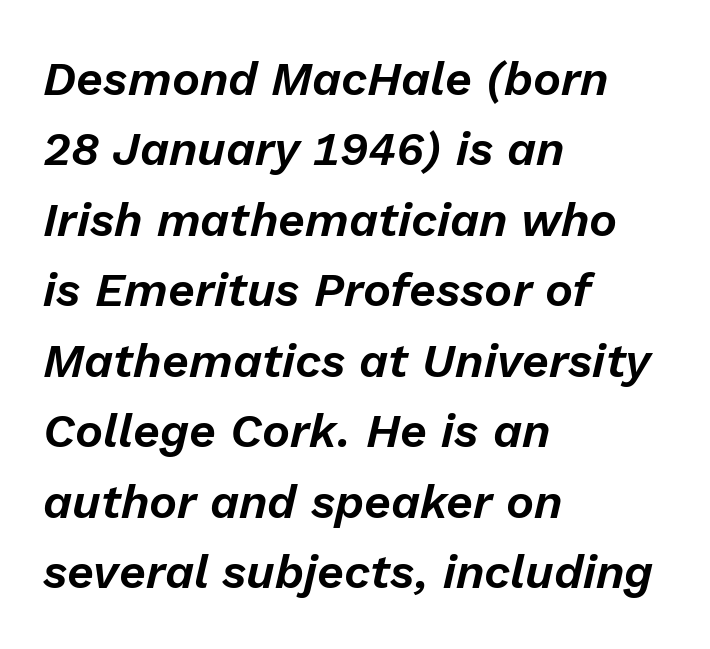
{"italic": "yes", "lean": "right", "slant_degrees": 13, "width": "normal", "stroke_contrast": "low", "x_height": "medium", "monospaced": "no", "underline": "no", "align": "left", "line_spacing": "normal", "line_spacing_ratio": 1.5, "letter_spacing": "normal", "letter_spacing_em": 0.0, "glyph_px": 47}
